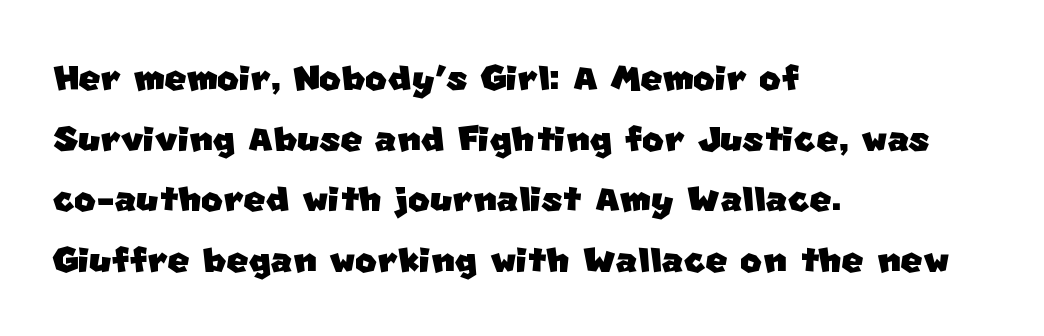
The image shows 47 px sans-serif type; set left-aligned, normal line spacing (1.29x), normal letter spacing, not underlined; low stroke contrast and a large x-height.
